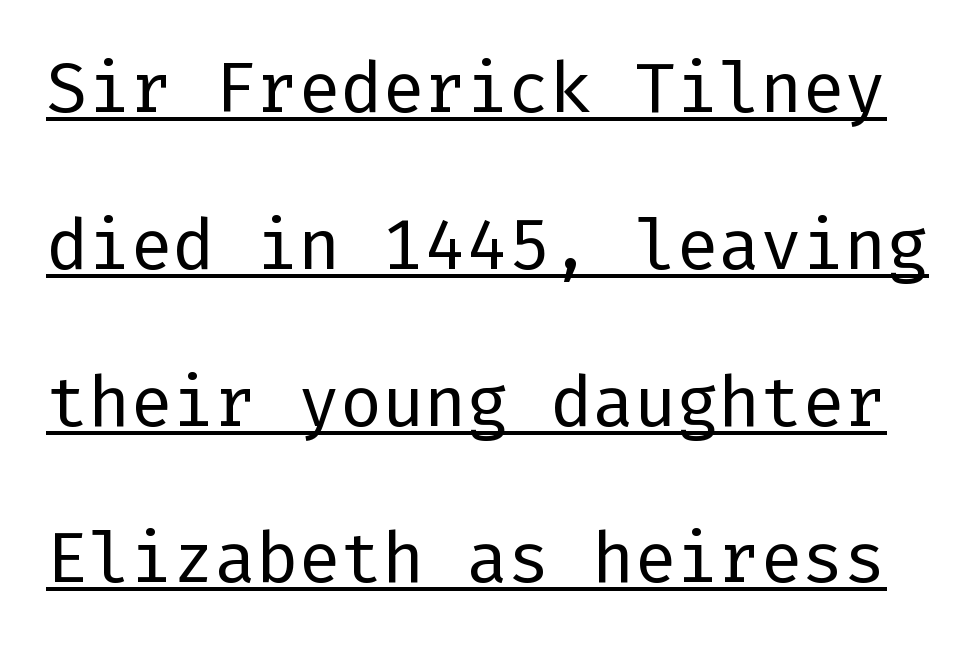
The strokes carry an ordinary text weight at most. Nope, no serifs anywhere on these letters. The space between consecutive lines is lavish. The typography opts for an upright posture over an oblique one. This sample carries an underscore along the baseline area.
